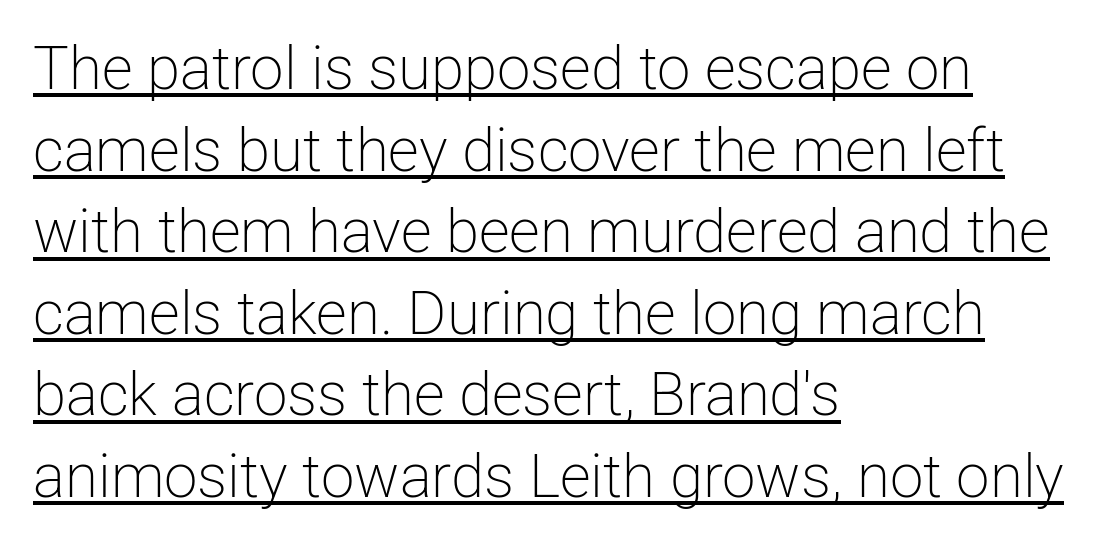
The image shows 60 px light sans-serif type, upright; set left-aligned, normal line spacing (1.36x), normal letter spacing, underlined; low stroke contrast and a medium x-height.
